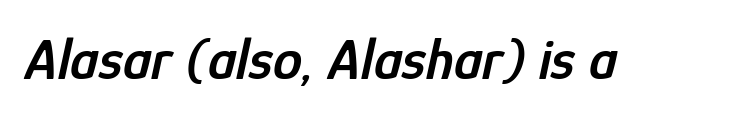
Q: Is the text bold? A: Semi-bold.
Q: Is the text italic (slanted)? A: Yes, it leans right by about 12 degrees.
Q: Is the text underlined? A: No.
Q: Is the spacing between letters normal or unusually wide? A: Normal.
Q: Width (condensed, normal, or wide)? A: Condensed.
Q: Stroke contrast? A: Low.
Q: x-height? A: Medium.
Q: Monospaced? A: No.
